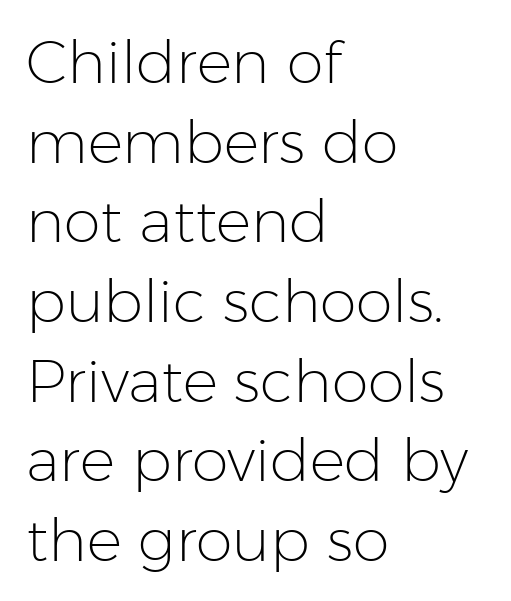
{"serif": "no", "italic": "no", "bold": "no", "weight": "light", "width": "normal", "stroke_contrast": "low", "x_height": "medium", "monospaced": "no", "underline": "no", "align": "left", "line_spacing": "normal", "line_spacing_ratio": 1.35, "letter_spacing": "normal", "letter_spacing_em": 0.0, "glyph_px": 59}
